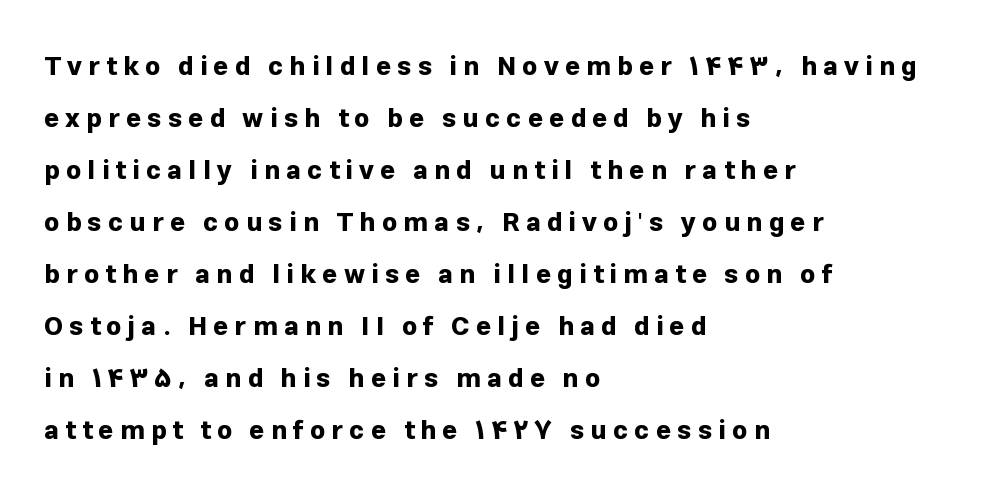
The image shows 26 px bold type, upright; set left-aligned, loose line spacing (2.0x), unusually wide letter spacing (+0.24 em), not underlined.
